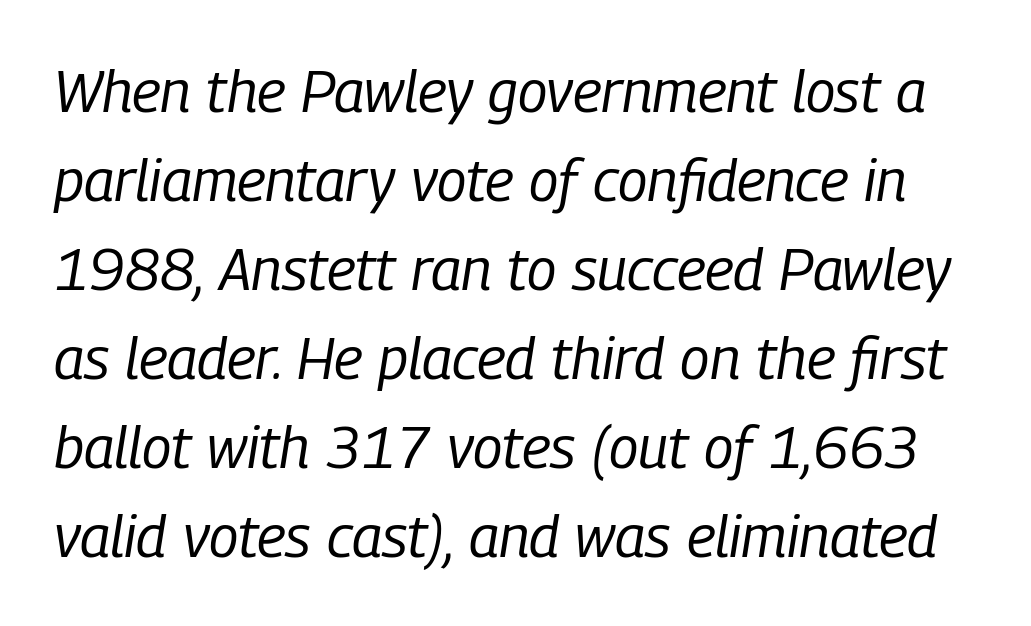
{"italic": "yes", "lean": "right", "slant_degrees": 9, "bold": "no", "weight": "regular", "width": "condensed", "stroke_contrast": "low", "x_height": "medium", "monospaced": "no", "underline": "no", "line_spacing": "normal", "line_spacing_ratio": 1.51, "letter_spacing": "normal", "letter_spacing_em": 0.0, "glyph_px": 59}
